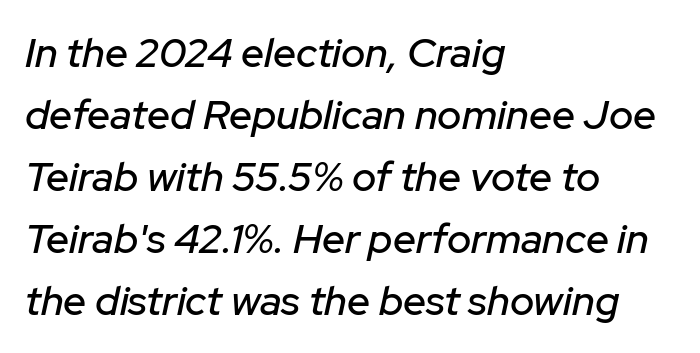
The image shows 41 px text type, italic (leaning right); set left-aligned, normal line spacing (1.51x), normal letter spacing, not underlined; low stroke contrast and a medium x-height.
